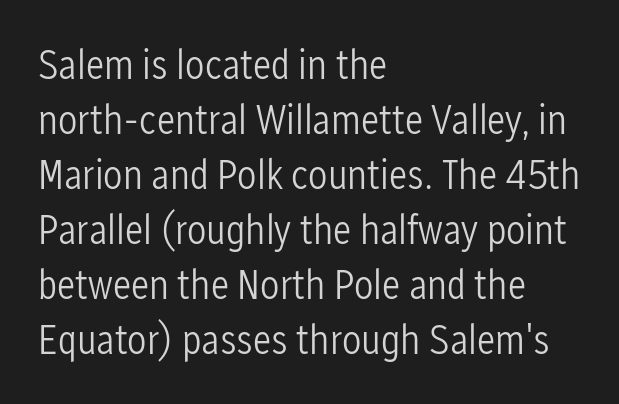
Q: Is the text bold? A: No.
Q: Is the text italic (slanted)? A: No, it is upright.
Q: Is the typeface a serif or a sans-serif typeface? A: Sans-serif.
Q: Is the text underlined? A: No.
Q: How is the paragraph aligned? A: Left-aligned.
Q: Is the spacing between letters normal or unusually wide? A: Normal.
Q: Is the spacing between lines tight, normal or loose? A: Normal.
Q: Width (condensed, normal, or wide)? A: Condensed.
Q: Stroke contrast? A: Low.
Q: x-height? A: Medium.
Q: Monospaced? A: No.
